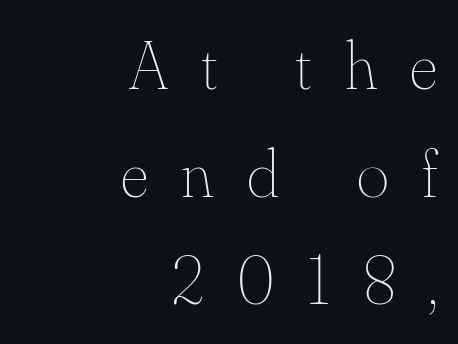
Does the copy run flush right? Yes — the right margin is perfectly even. Inter-character spacing is expanded well beyond the font's built-in metrics. Think of a printed novel: that variable character pitch is what you see here. Upright lettering throughout.
